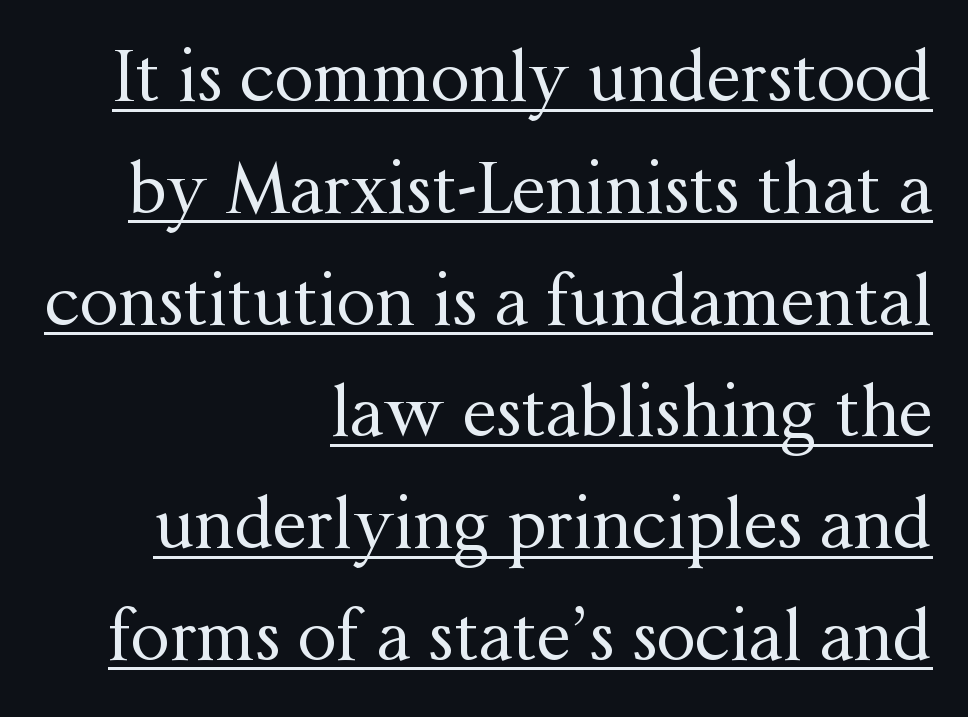
Examine the stroke ends and you'll spot serifs. Ordinary non-slanted type is in use. Standard letterfit; no display-style spreading of the glyphs. No heavy texture on the line: the type isn't bold. Note the varied advance widths — an 'i' is clearly narrower than an 'm'. You can see a thin bar hugging the bottom of the glyphs.
